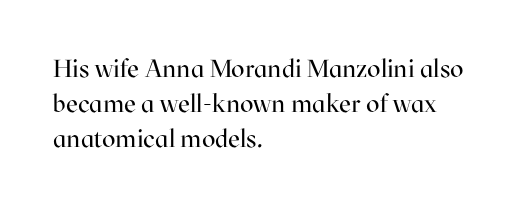
The image shows 25 px text type, upright; set left-aligned, normal line spacing (1.4x), normal letter spacing, not underlined.
